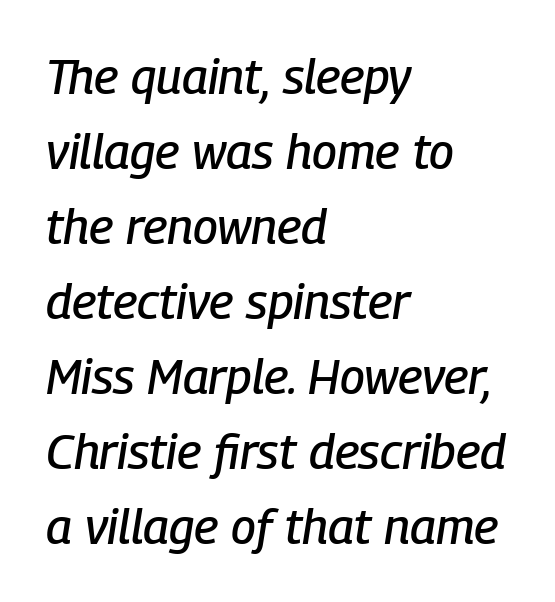
Q: Is the text italic (slanted)? A: Yes, it leans right by about 9 degrees.
Q: Is the text underlined? A: No.
Q: How is the paragraph aligned? A: Left-aligned.
Q: Is the spacing between letters normal or unusually wide? A: Normal.
Q: Is the spacing between lines tight, normal or loose? A: Normal.
Q: Width (condensed, normal, or wide)? A: Condensed.
Q: Stroke contrast? A: Low.
Q: x-height? A: Medium.
Q: Monospaced? A: No.
